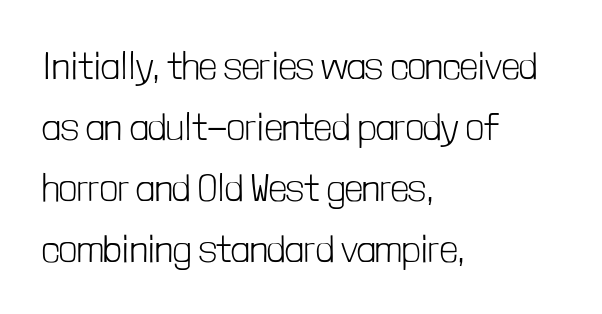
The image shows 39 px light, condensed sans-serif type, upright; set left-aligned, normal line spacing (1.56x), normal letter spacing, not underlined; low stroke contrast and a medium x-height.
